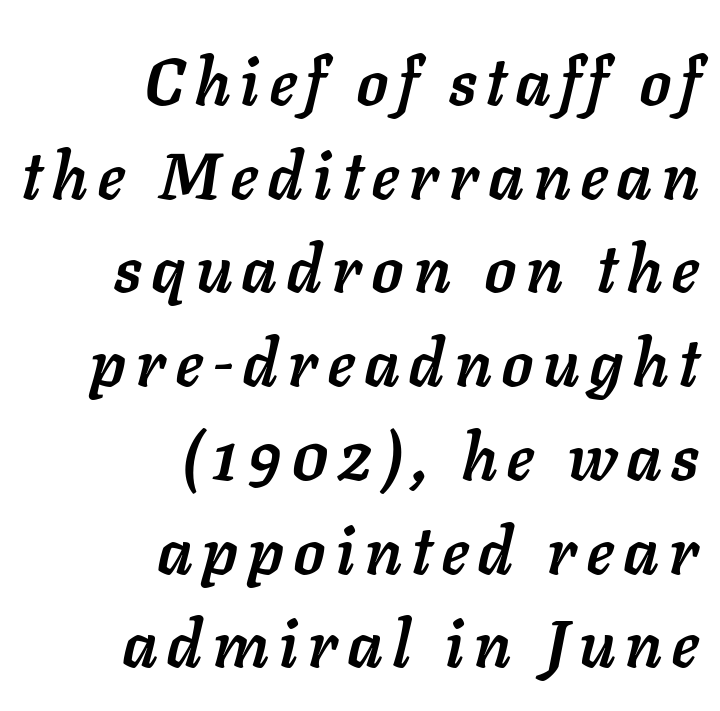
{"italic": "yes", "lean": "right", "slant_degrees": 11, "bold": "yes", "weight": "semibold", "width": "normal", "stroke_contrast": "low", "x_height": "medium", "monospaced": "no", "underline": "no", "align": "right", "line_spacing": "normal", "line_spacing_ratio": 1.42, "glyph_px": 66}
